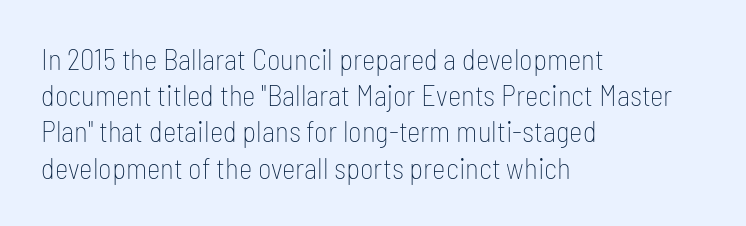
The image shows 29 px thin, condensed sans-serif type, upright; set left-aligned, normal line spacing (1.25x), normal letter spacing, not underlined; low stroke contrast and a medium x-height.
